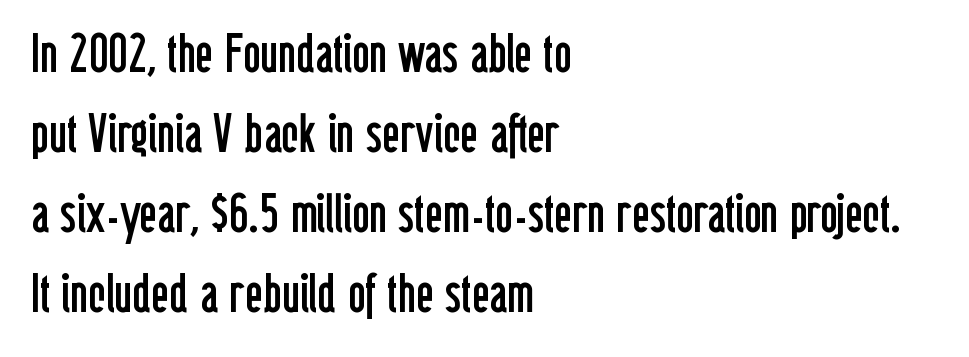
The image shows 54 px regular-weight, condensed sans-serif type, upright; set left-aligned, normal line spacing (1.48x), normal letter spacing, not underlined; low stroke contrast and a medium x-height.
